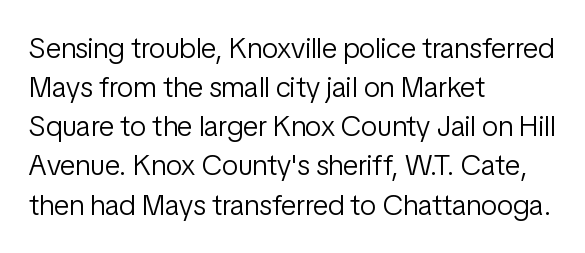
The image shows 29 px light, condensed sans-serif type, upright; set left-aligned, normal line spacing (1.35x), normal letter spacing, not underlined; low stroke contrast and a medium x-height.
